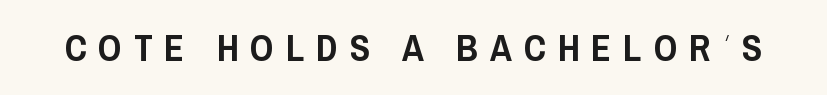
{"serif": "no", "italic": "no", "width": "condensed", "stroke_contrast": "low", "x_height": "large", "monospaced": "no", "underline": "no", "letter_spacing": "wide", "letter_spacing_em": 0.32, "glyph_px": 37}
